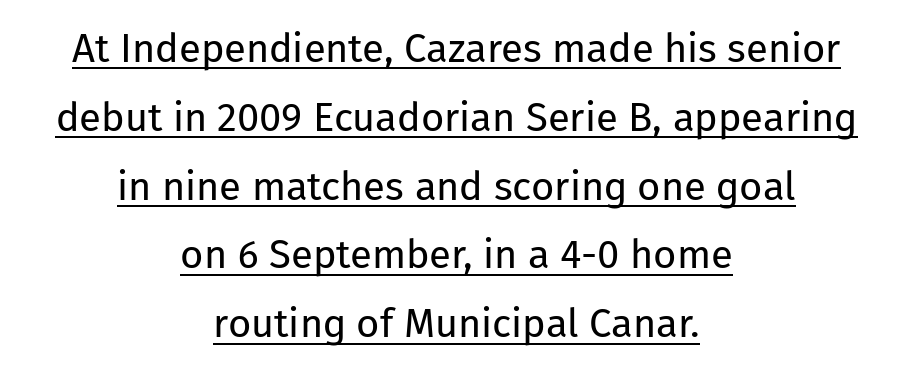
The image shows 40 px regular-weight sans-serif type, upright; set centered, line spacing 1.72x, normal letter spacing, underlined; low stroke contrast and a medium x-height.
